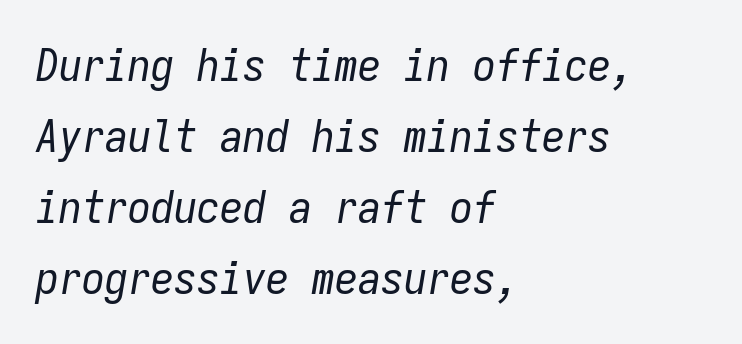
{"italic": "yes", "lean": "right", "slant_degrees": 9, "bold": "no", "weight": "regular", "width": "condensed", "stroke_contrast": "low", "x_height": "medium", "monospaced": "yes", "underline": "no", "align": "left", "line_spacing": "normal", "line_spacing_ratio": 1.54, "letter_spacing": "normal", "letter_spacing_em": 0.0, "glyph_px": 46}
